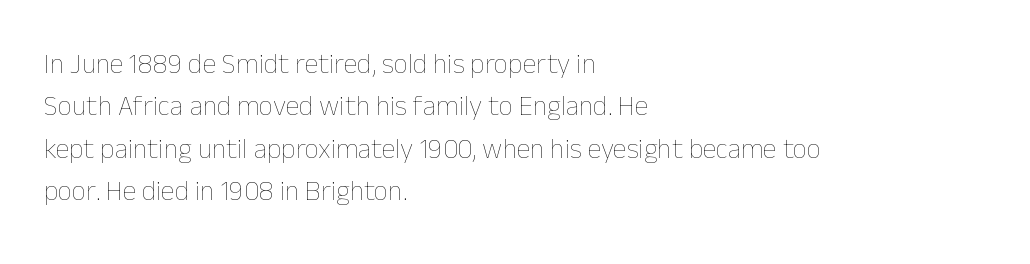
Q: Is the text bold? A: No.
Q: Is the text italic (slanted)? A: No, it is upright.
Q: Is the text underlined? A: No.
Q: How is the paragraph aligned? A: Left-aligned.
Q: Is the spacing between letters normal or unusually wide? A: Normal.
Q: Is the spacing between lines tight, normal or loose? A: Normal.
Q: Width (condensed, normal, or wide)? A: Normal.
Q: Stroke contrast? A: Low.
Q: x-height? A: Medium.
Q: Monospaced? A: No.
